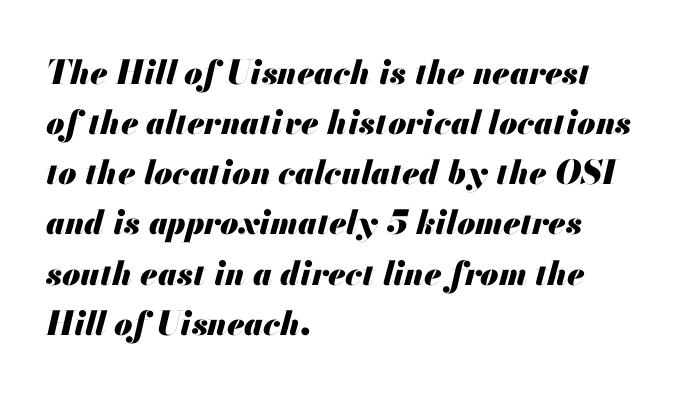
The image shows 33 px heavy type, italic (leaning right); set left-aligned, normal line spacing (1.52x), normal letter spacing, not underlined; medium stroke contrast and a small x-height.
